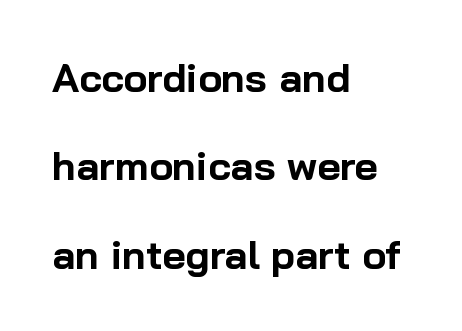
The glyphs in this specimen are sans serif. Rendered with straight, roman letterforms. Bold? Absolutely — the strokes are thick and heavy. Does extra space separate the letters? No, they use regular spacing. The lines are spread far apart with generous leading.
